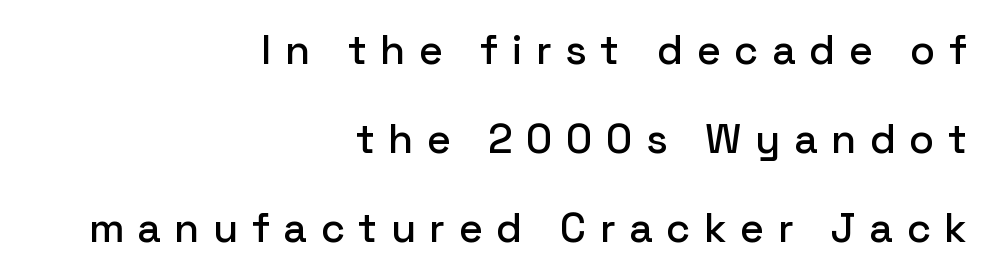
{"serif": "no", "italic": "no", "width": "normal", "stroke_contrast": "low", "x_height": "medium", "monospaced": "no", "underline": "no", "align": "right", "line_spacing": "loose", "line_spacing_ratio": 2.17, "letter_spacing": "wide", "letter_spacing_em": 0.33, "glyph_px": 41}
